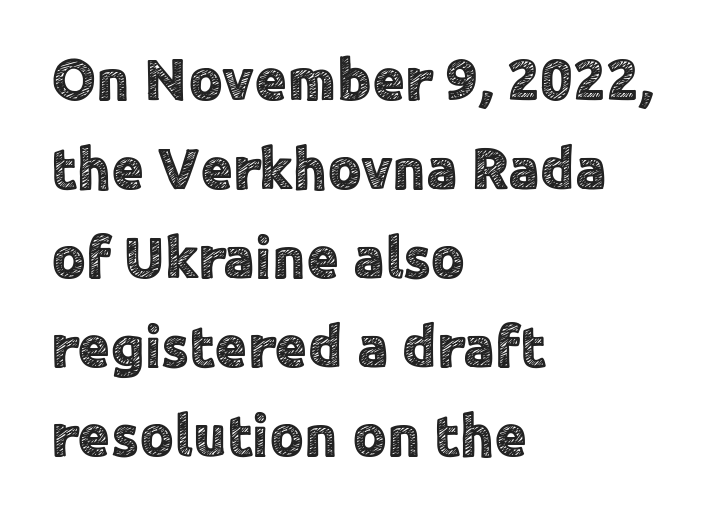
The image shows 59 px sans-serif type, upright; set left-aligned, normal line spacing (1.51x), normal letter spacing, not underlined; a medium x-height.
